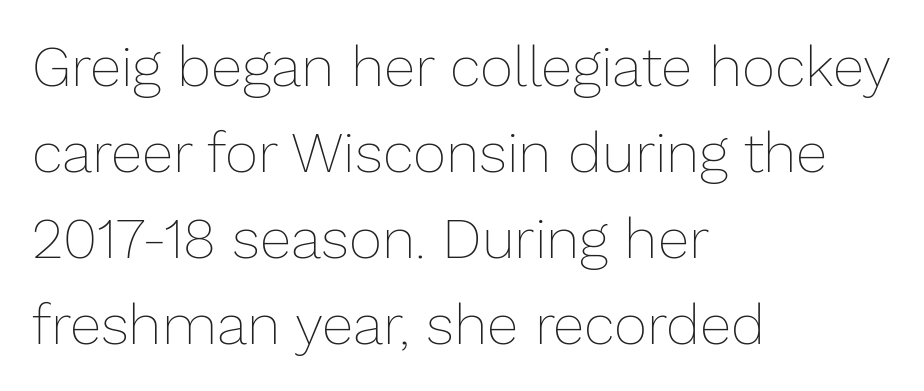
{"italic": "no", "bold": "no", "weight": "thin", "width": "normal", "stroke_contrast": "low", "x_height": "medium", "monospaced": "no", "underline": "no", "align": "left", "line_spacing": "normal", "line_spacing_ratio": 1.51, "letter_spacing": "normal", "letter_spacing_em": 0.0, "glyph_px": 57}
